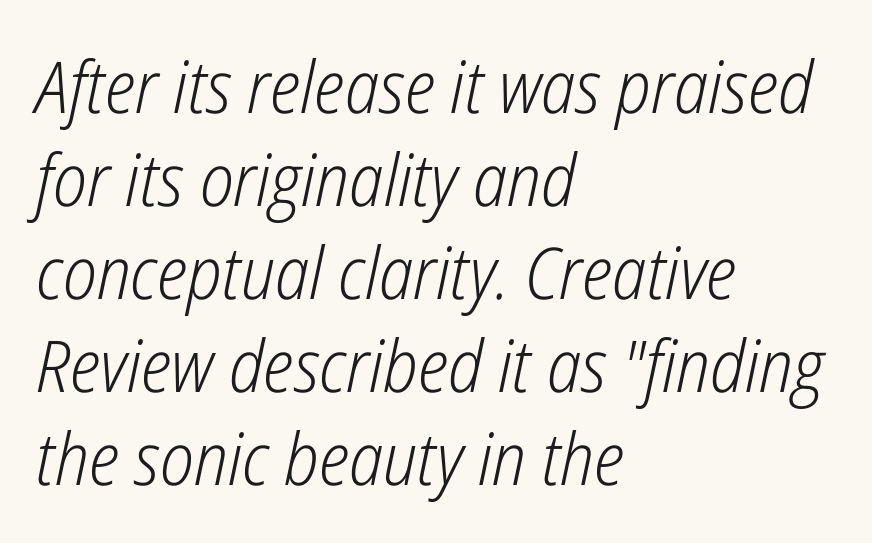
{"italic": "yes", "lean": "right", "slant_degrees": 12, "bold": "no", "weight": "light", "width": "condensed", "stroke_contrast": "low", "x_height": "medium", "monospaced": "no", "underline": "no", "align": "left", "line_spacing": "normal", "line_spacing_ratio": 1.29, "letter_spacing": "normal", "letter_spacing_em": 0.0, "glyph_px": 72}
